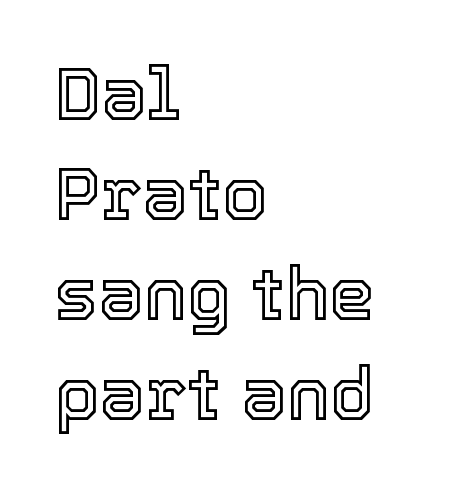
The image shows 73 px text type, upright; set left-aligned, normal line spacing (1.37x), normal letter spacing, not underlined; a medium x-height.
